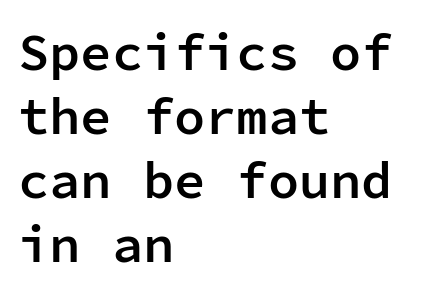
Q: Is the text bold? A: Semi-bold.
Q: Is the text italic (slanted)? A: No, it is upright.
Q: Is the typeface a serif or a sans-serif typeface? A: Sans-serif.
Q: Is the text underlined? A: No.
Q: How is the paragraph aligned? A: Left-aligned.
Q: Is the spacing between letters normal or unusually wide? A: Normal.
Q: Width (condensed, normal, or wide)? A: Normal.
Q: Stroke contrast? A: Low.
Q: x-height? A: Medium.
Q: Monospaced? A: Yes.
